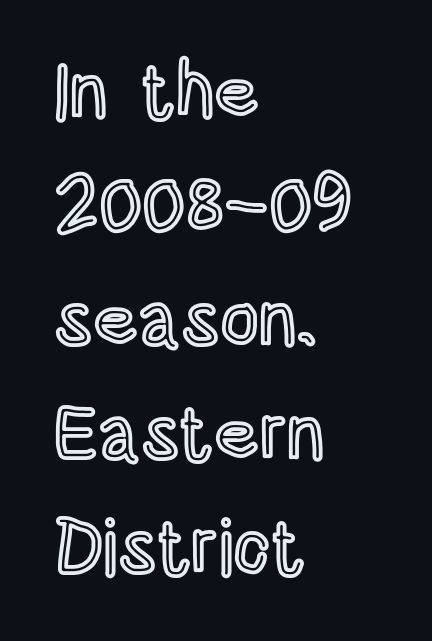
{"italic": "no", "width": "condensed", "x_height": "large", "monospaced": "no", "underline": "no", "align": "left", "line_spacing": "normal", "line_spacing_ratio": 1.5, "letter_spacing": "normal", "letter_spacing_em": 0.0, "glyph_px": 76}
